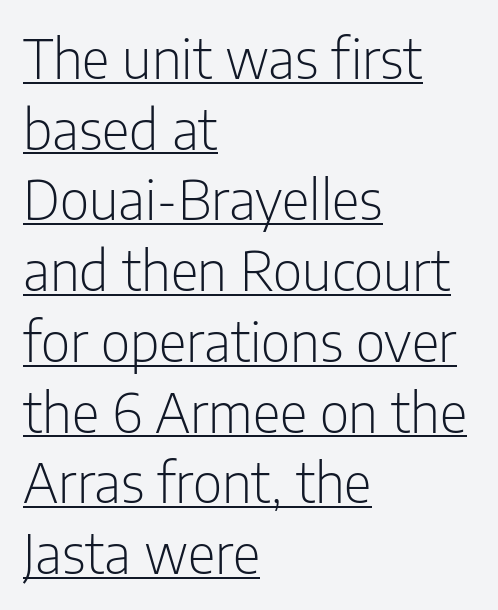
The image shows 54 px light, condensed sans-serif type, upright; set left-aligned, normal line spacing (1.31x), normal letter spacing, underlined; low stroke contrast and a medium x-height.
